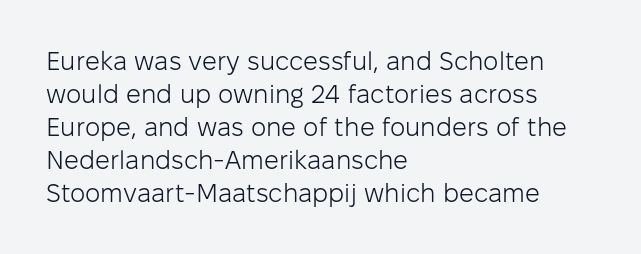
{"italic": "no", "bold": "no", "underline": "no", "align": "left", "line_spacing": "normal", "line_spacing_ratio": 1.27, "letter_spacing": "normal", "letter_spacing_em": 0.0, "glyph_px": 26}
